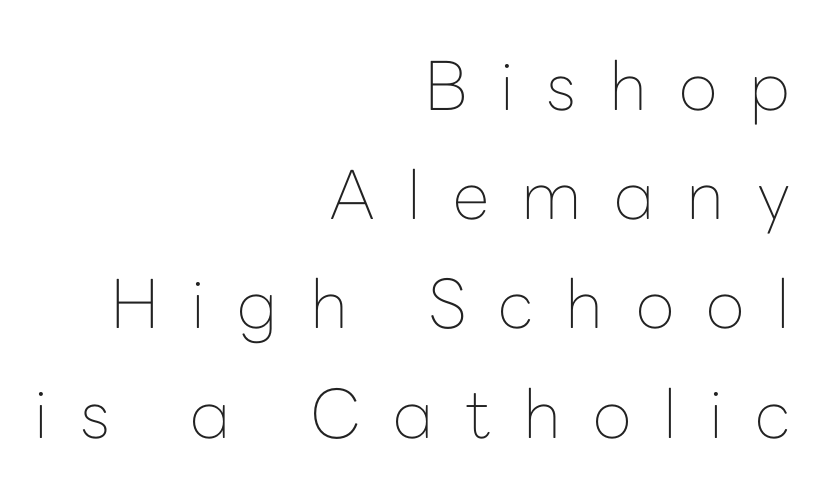
{"serif": "no", "italic": "no", "bold": "no", "weight": "thin", "width": "normal", "stroke_contrast": "low", "x_height": "medium", "monospaced": "no", "underline": "no", "align": "right", "line_spacing": "normal", "line_spacing_ratio": 1.63, "letter_spacing": "wide", "letter_spacing_em": 0.48, "glyph_px": 67}
